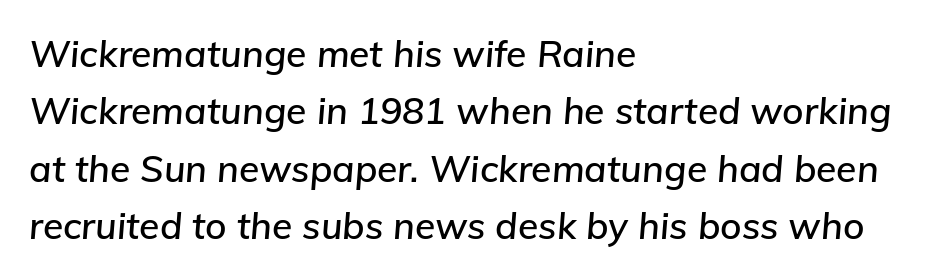
Q: Is the text italic (slanted)? A: Yes, it leans right by about 5 degrees.
Q: Is the text underlined? A: No.
Q: How is the paragraph aligned? A: Left-aligned.
Q: Is the spacing between letters normal or unusually wide? A: Normal.
Q: Is the spacing between lines tight, normal or loose? A: Normal.
Q: Width (condensed, normal, or wide)? A: Normal.
Q: Stroke contrast? A: Low.
Q: x-height? A: Medium.
Q: Monospaced? A: No.
